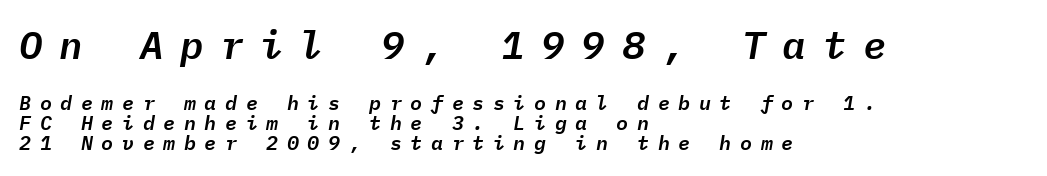
Someone cranked the tracking dial way up on this one. Block one is the big one; block two sits smaller underneath. Each row of text sits above clean, open space. Whoever set this chose condensed vertical rhythm over breathing room. Monospaced: the letters line up in strict vertical columns. Rendered with sloped, italic letterforms.
